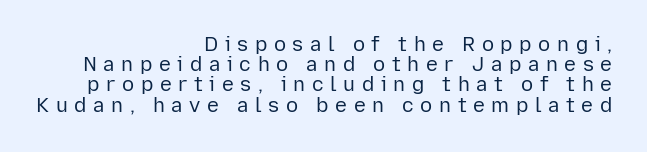
{"italic": "no", "bold": "no", "underline": "no", "align": "right", "line_spacing": "tight", "line_spacing_ratio": 1.01, "letter_spacing": "wide", "letter_spacing_em": 0.33, "glyph_px": 20}
